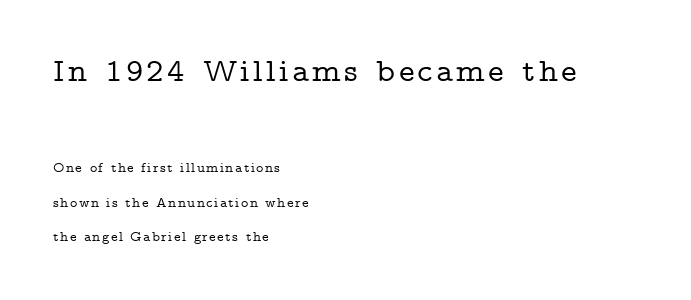
{"serif": "yes", "italic": "no", "width": "wide", "stroke_contrast": "low", "x_height": "medium", "monospaced": "no", "underline": "no", "align": "left", "line_spacing": "loose", "line_spacing_ratio": 2.45, "larger_block": "first", "size_ratio": 2.36, "glyph_px": 33}
